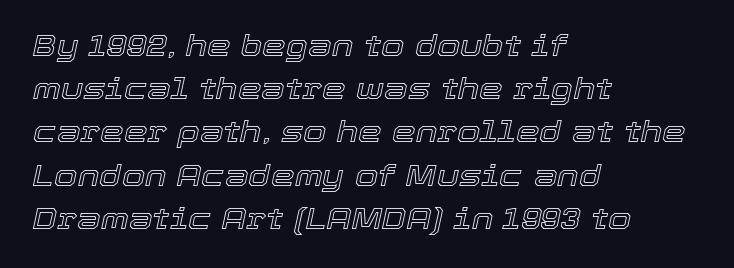
The glyphs look as if they've been sheared to an angle. The tracking reads as untouched default to a designer's eye. Summary of vertical rhythm: regular, with standard interline spacing. The typesetter chose a ragged-right arrangement here.
